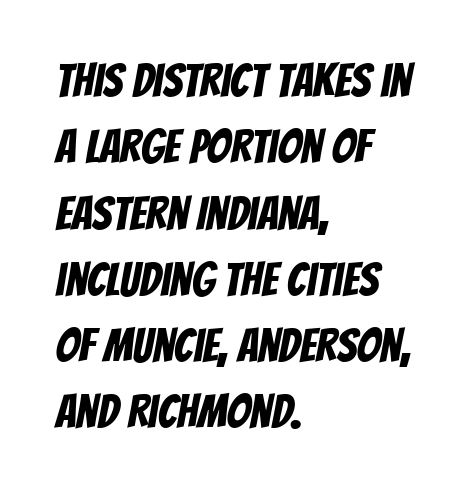
{"serif": "no", "width": "condensed", "stroke_contrast": "low", "x_height": "large", "monospaced": "no", "underline": "no", "align": "left", "line_spacing": "normal", "line_spacing_ratio": 1.41, "letter_spacing": "normal", "letter_spacing_em": 0.0, "glyph_px": 47}
